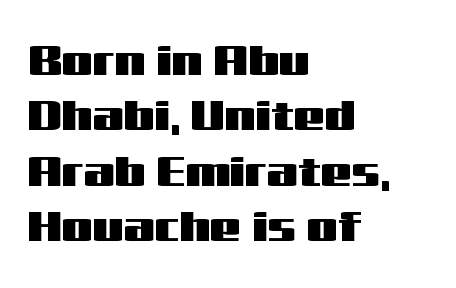
{"serif": "no", "italic": "no", "width": "wide", "stroke_contrast": "medium", "x_height": "medium", "monospaced": "no", "underline": "no", "align": "left", "line_spacing": "normal", "line_spacing_ratio": 1.26, "letter_spacing": "normal", "letter_spacing_em": 0.0, "glyph_px": 44}
